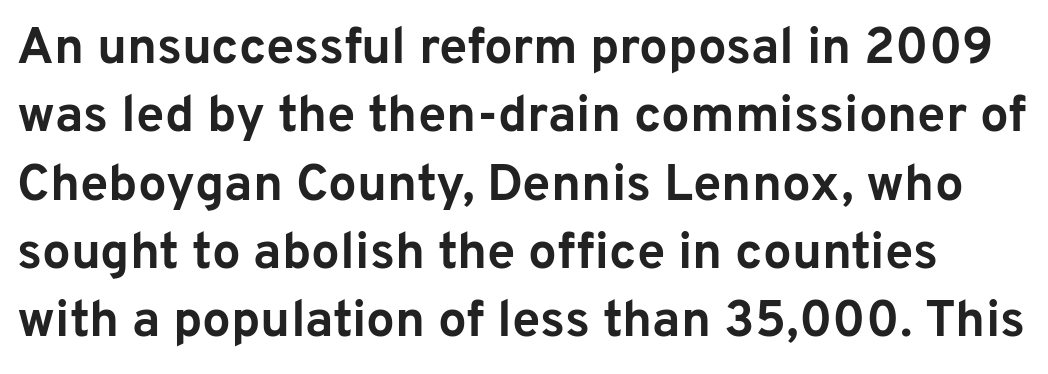
{"serif": "no", "italic": "no", "bold": "yes", "weight": "bold", "width": "normal", "stroke_contrast": "low", "x_height": "medium", "monospaced": "no", "underline": "no", "line_spacing": "normal", "line_spacing_ratio": 1.34, "letter_spacing": "normal", "letter_spacing_em": 0.0, "glyph_px": 51}
